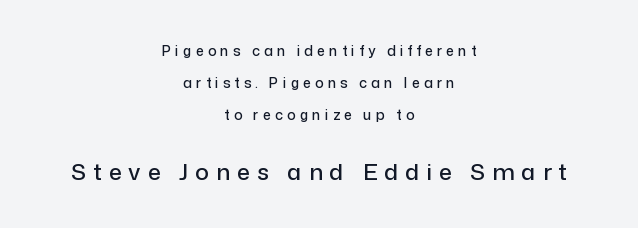
{"italic": "no", "underline": "no", "align": "center", "line_spacing": "loose", "line_spacing_ratio": 2.27, "letter_spacing": "wide", "letter_spacing_em": 0.3, "larger_block": "second", "size_ratio": 1.64, "glyph_px": 23}
